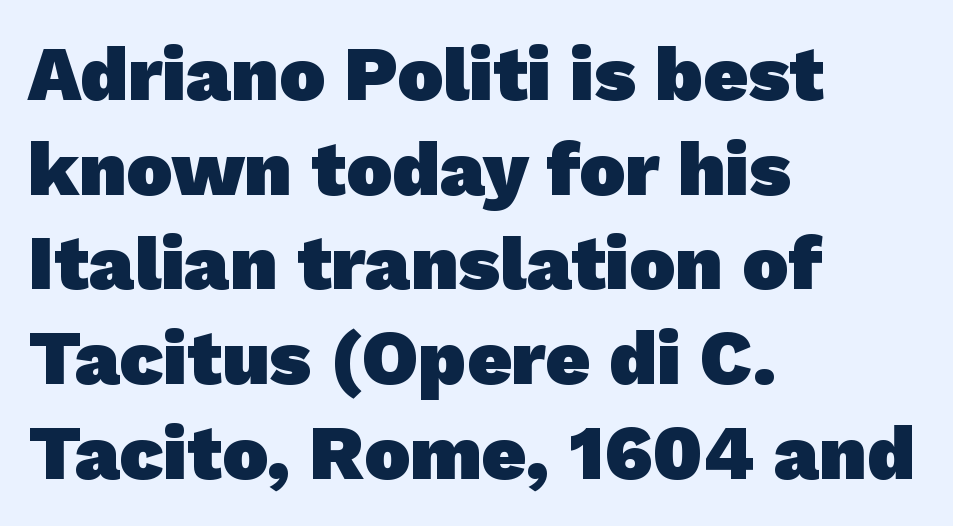
The text block is weighted toward the left margin, trailing off unevenly rightward. The rendering keeps characters at their native spacing. The passage shown is typed in a proportional face where columns would drift. Nope, no serifs anywhere on these letters. Underlining? Definitely not there. The rendering uses a bold face; every stroke is thick and dark.
